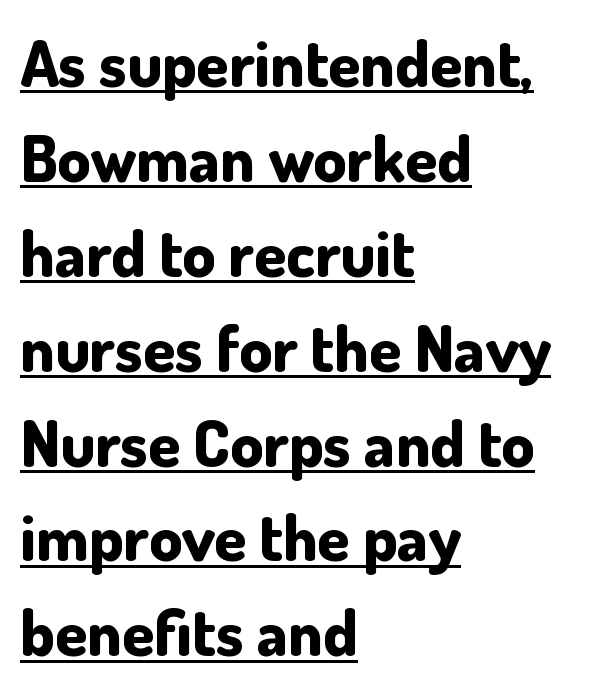
Q: Is the text bold? A: Yes.
Q: Is the text italic (slanted)? A: No, it is upright.
Q: Is the typeface a serif or a sans-serif typeface? A: Sans-serif.
Q: Is the text underlined? A: Yes.
Q: How is the paragraph aligned? A: Left-aligned.
Q: Is the spacing between letters normal or unusually wide? A: Normal.
Q: Is the spacing between lines tight, normal or loose? A: Normal.
Q: Width (condensed, normal, or wide)? A: Normal.
Q: Stroke contrast? A: Low.
Q: x-height? A: Small.
Q: Monospaced? A: No.
